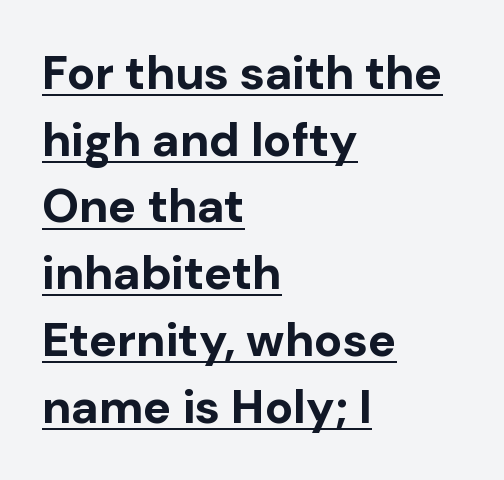
{"serif": "no", "italic": "no", "bold": "yes", "weight": "bold", "width": "normal", "stroke_contrast": "low", "x_height": "medium", "monospaced": "no", "underline": "yes", "align": "left", "line_spacing": "normal", "line_spacing_ratio": 1.42, "letter_spacing": "normal", "letter_spacing_em": 0.0, "glyph_px": 47}
